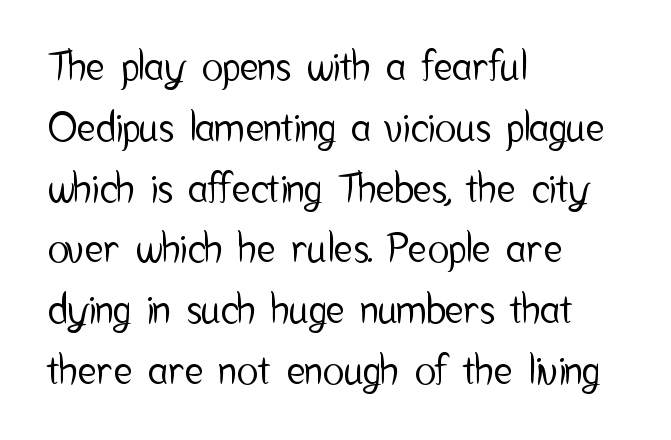
{"serif": "no", "italic": "no", "width": "condensed", "stroke_contrast": "low", "x_height": "medium", "monospaced": "no", "underline": "no", "align": "left", "line_spacing": "normal", "line_spacing_ratio": 1.52, "letter_spacing": "normal", "letter_spacing_em": 0.0, "glyph_px": 40}
